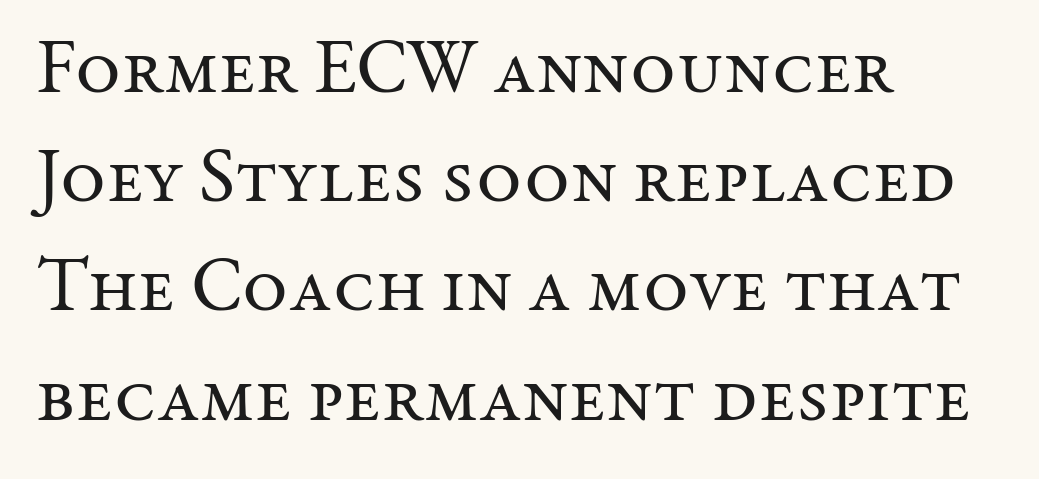
The image shows 78 px regular-weight serif type, upright; set left-aligned, normal line spacing (1.4x), normal letter spacing, not underlined; medium stroke contrast and a medium x-height.
